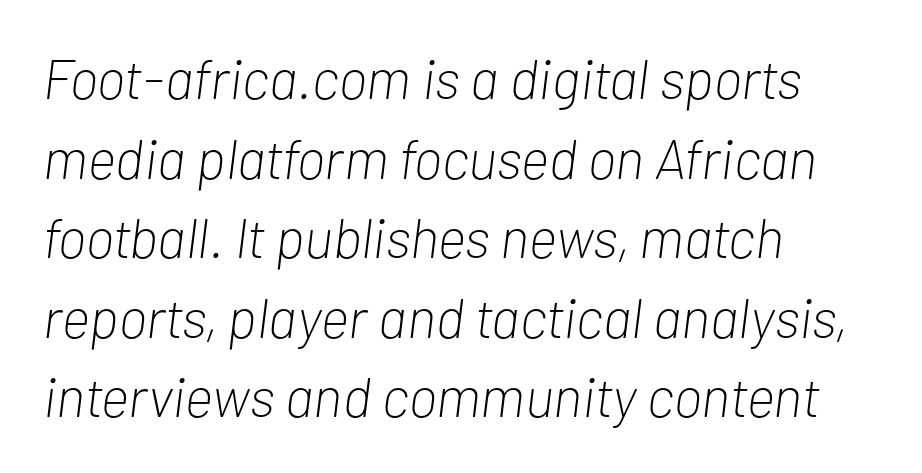
The image shows 56 px light, condensed type, italic (leaning right); set left-aligned, normal line spacing (1.42x), normal letter spacing, not underlined; low stroke contrast and a medium x-height.
